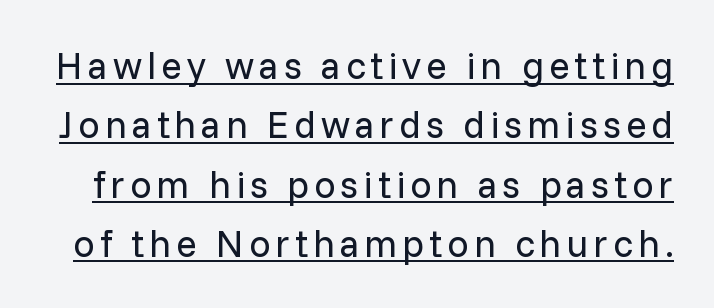
The image shows 38 px regular-weight sans-serif type, upright; set normal line spacing (1.56x), underlined; low stroke contrast and a medium x-height.
